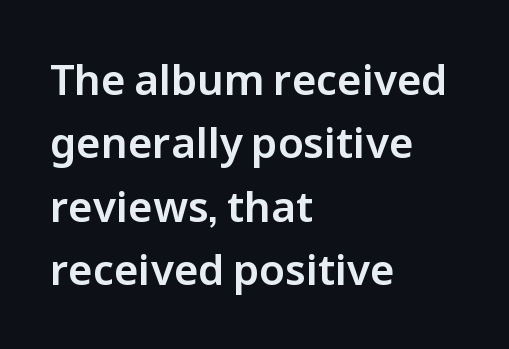
Q: Is the text italic (slanted)? A: No, it is upright.
Q: Is the typeface a serif or a sans-serif typeface? A: Sans-serif.
Q: Is the text underlined? A: No.
Q: How is the paragraph aligned? A: Left-aligned.
Q: Is the spacing between letters normal or unusually wide? A: Normal.
Q: Is the spacing between lines tight, normal or loose? A: Normal.
Q: Width (condensed, normal, or wide)? A: Normal.
Q: Stroke contrast? A: Low.
Q: x-height? A: Medium.
Q: Monospaced? A: No.
